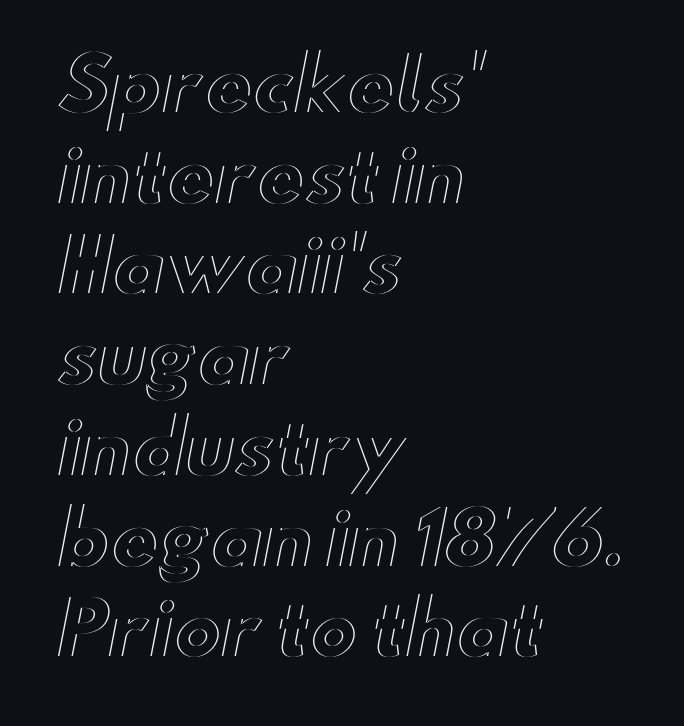
Q: Is the text italic (slanted)? A: Yes.
Q: Is the text underlined? A: No.
Q: How is the paragraph aligned? A: Left-aligned.
Q: Is the spacing between letters normal or unusually wide? A: Normal.
Q: Is the spacing between lines tight, normal or loose? A: Normal.
Q: Width (condensed, normal, or wide)? A: Wide.
Q: x-height? A: Small.
Q: Monospaced? A: No.
